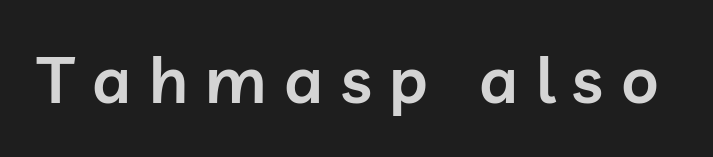
Q: Is the text bold? A: Semi-bold.
Q: Is the text italic (slanted)? A: No, it is upright.
Q: Is the typeface a serif or a sans-serif typeface? A: Sans-serif.
Q: Is the text underlined? A: No.
Q: Is the spacing between letters normal or unusually wide? A: Unusually wide.
Q: Width (condensed, normal, or wide)? A: Normal.
Q: Stroke contrast? A: Low.
Q: x-height? A: Medium.
Q: Monospaced? A: No.
